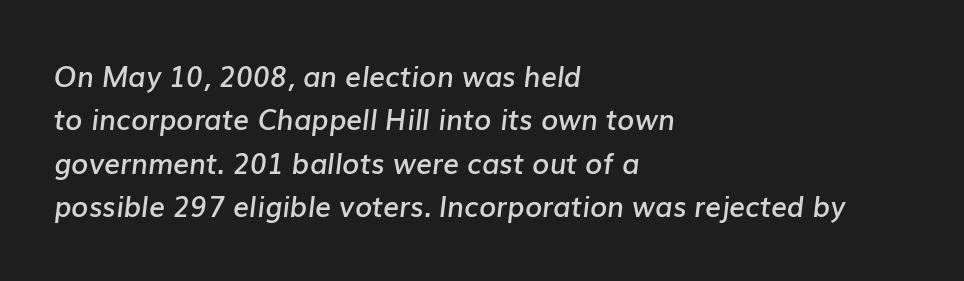
The letters advance in unequal steps, a hallmark of proportional type. The characters look somewhat weighty, a semibold short of true bold. The face used here has a pronounced slope to its letters. Short note: letters normally spaced.
